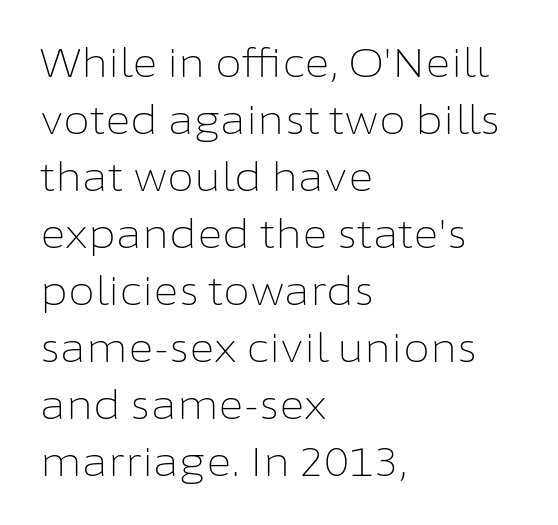
The image shows 39 px light sans-serif type, upright; set left-aligned, normal line spacing (1.46x), normal letter spacing, not underlined; low stroke contrast and a medium x-height.
